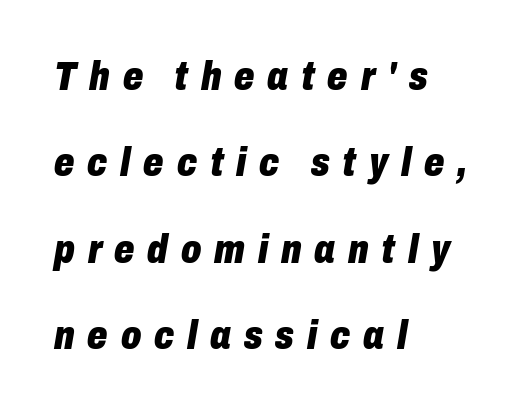
Looks like regular typesetting: each glyph gets only the width it needs. Its strokes are broad and dark, the hallmark of bold type. Unmarked baselines from the first word to the last. The letters are slanted; this is an italic face. In terms of letterspacing, this is a distinctly airy, spread setting.
